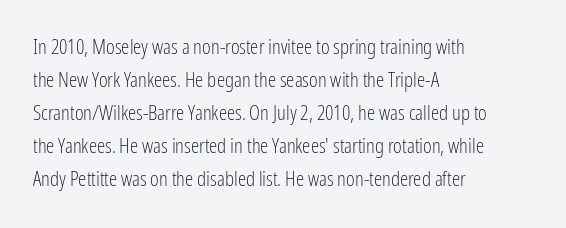
The image shows 21 px text type, upright; set left-aligned, normal line spacing (1.57x), normal letter spacing, not underlined.
